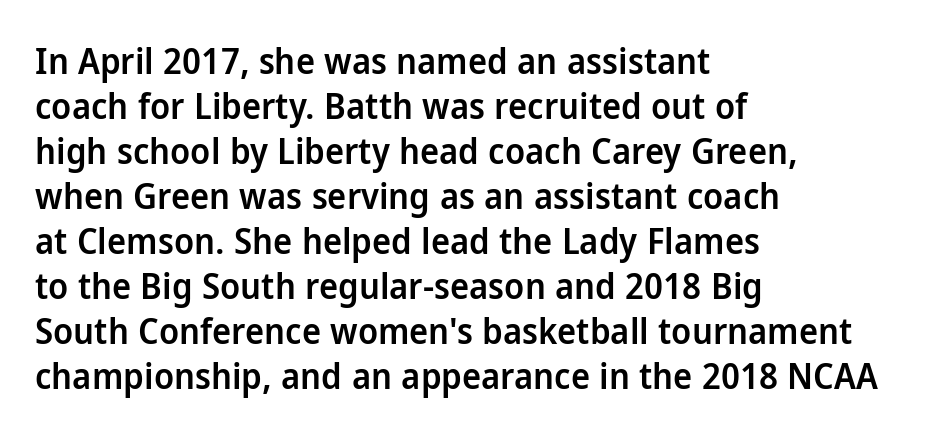
The image shows 36 px semibold sans-serif type, upright; set left-aligned, normal line spacing (1.25x), normal letter spacing, not underlined; low stroke contrast and a medium x-height.
